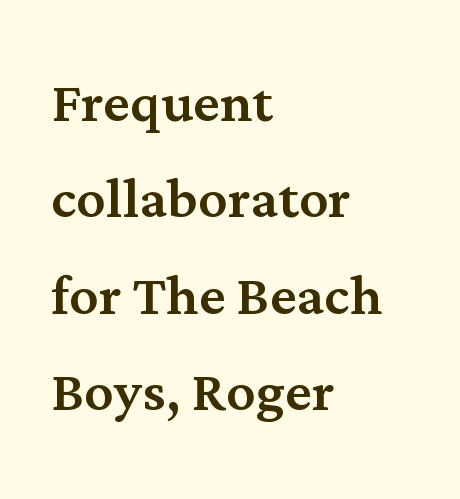
{"serif": "yes", "italic": "no", "width": "normal", "stroke_contrast": "medium", "x_height": "medium", "monospaced": "no", "underline": "no", "align": "left", "line_spacing": "normal", "line_spacing_ratio": 1.32, "letter_spacing": "normal", "letter_spacing_em": 0.0, "glyph_px": 73}
